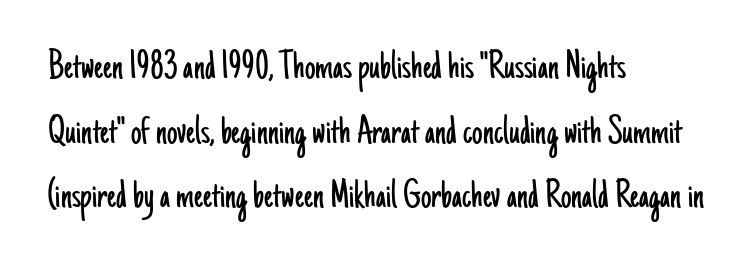
The image shows 42 px light, condensed sans-serif type, upright; set left-aligned, normal line spacing (1.54x), normal letter spacing, not underlined; low stroke contrast and a small x-height.
